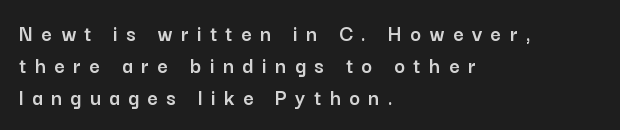
The image shows 23 px text type, upright; set left-aligned, normal line spacing (1.39x), unusually wide letter spacing (+0.37 em), not underlined.
